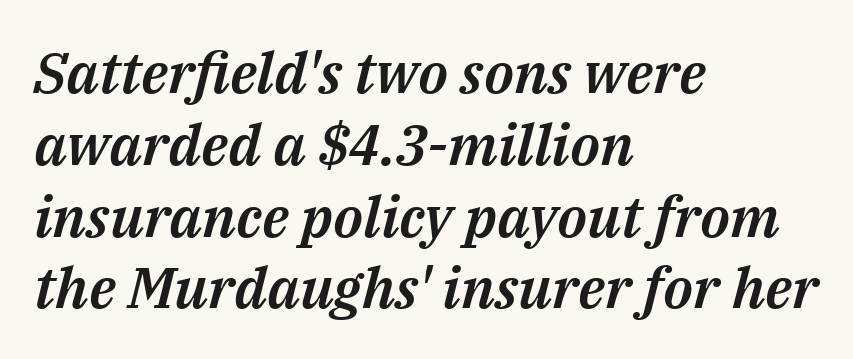
Honestly, the row spacing looks completely unremarkable. Visually the block forms a straight wall on the left and a jagged coastline on the right. A typesetter would call this proportional, since set widths differ per character. No extra tracking has been applied to these lines. The passage shown is not underscored anywhere. The lettering tilts uniformly, giving the passage an italic look.
